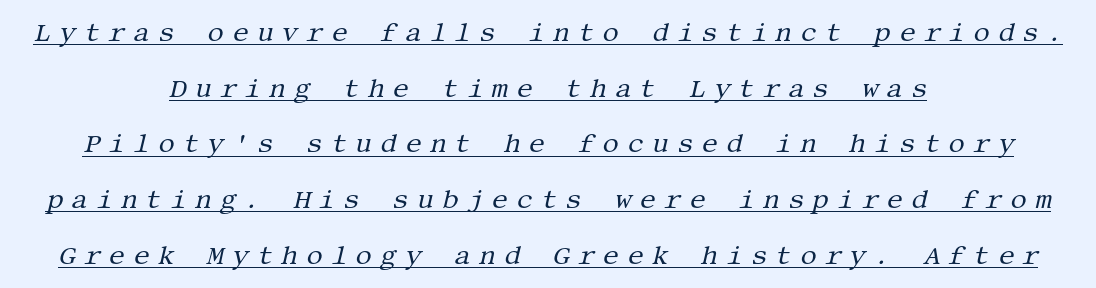
{"italic": "yes", "lean": "right", "slant_degrees": 13, "bold": "no", "underline": "yes", "align": "center", "line_spacing": "loose", "line_spacing_ratio": 2.14, "letter_spacing": "wide", "letter_spacing_em": 0.31, "glyph_px": 26}
